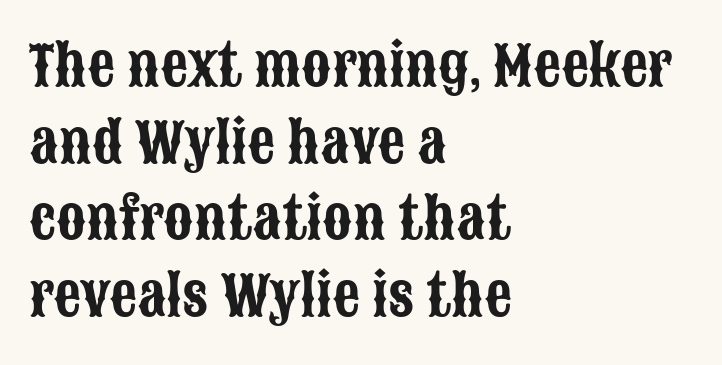
{"serif": "no", "italic": "no", "width": "condensed", "stroke_contrast": "low", "x_height": "large", "monospaced": "no", "underline": "no", "align": "left", "line_spacing": "normal", "line_spacing_ratio": 1.42, "letter_spacing": "normal", "letter_spacing_em": 0.0, "glyph_px": 54}
